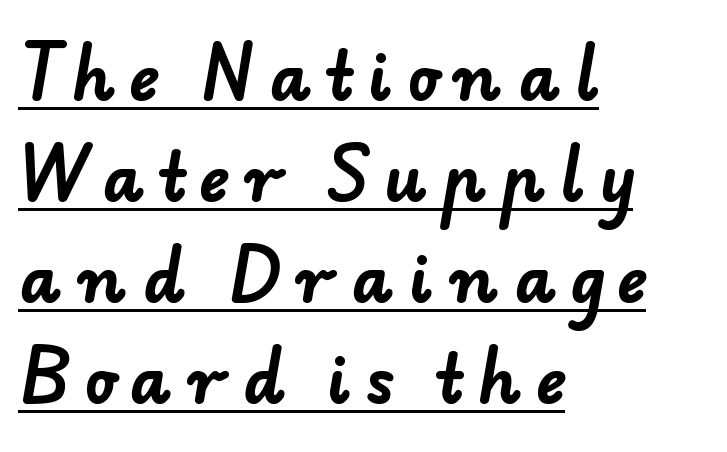
{"serif": "no", "bold": "yes", "weight": "bold", "width": "normal", "stroke_contrast": "low", "x_height": "small", "monospaced": "no", "underline": "yes", "align": "left", "line_spacing": "normal", "line_spacing_ratio": 1.58, "letter_spacing": "wide", "letter_spacing_em": 0.23, "glyph_px": 64}
